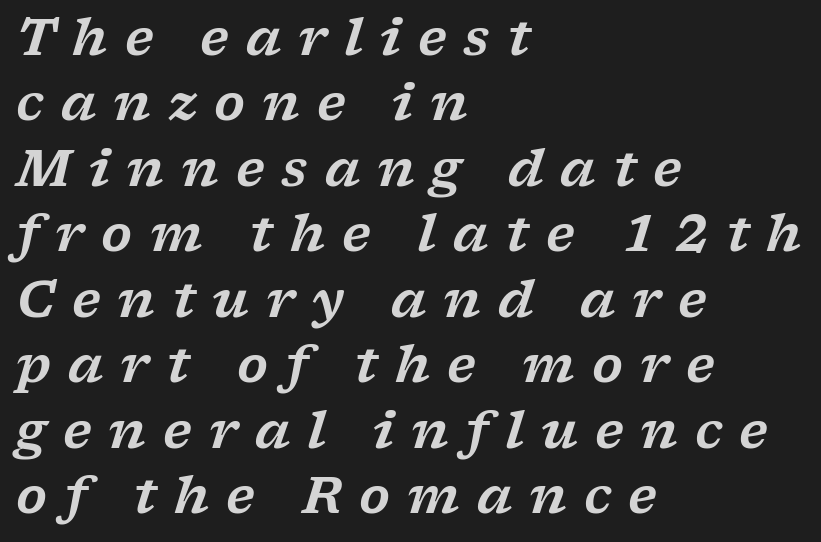
Q: Is the text italic (slanted)? A: Yes, it leans right by about 17 degrees.
Q: Is the typeface a serif or a sans-serif typeface? A: Serif.
Q: Is the text underlined? A: No.
Q: How is the paragraph aligned? A: Left-aligned.
Q: Is the spacing between letters normal or unusually wide? A: Unusually wide.
Q: Is the spacing between lines tight, normal or loose? A: Normal.
Q: Width (condensed, normal, or wide)? A: Wide.
Q: Stroke contrast? A: Low.
Q: x-height? A: Medium.
Q: Monospaced? A: No.
